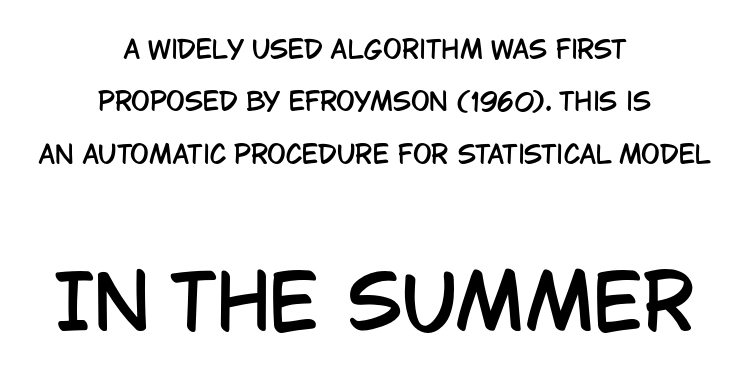
Q: Is the text italic (slanted)? A: No, it is upright.
Q: Is the typeface a serif or a sans-serif typeface? A: Sans-serif.
Q: Is the text underlined? A: No.
Q: How is the paragraph aligned? A: Centered.
Q: Is the spacing between letters normal or unusually wide? A: Normal.
Q: Is the spacing between lines tight, normal or loose? A: Loose.
Q: Which block of text is set in a larger size, the first (top) or the second (bottom)? A: The second (bottom) one.
Q: Width (condensed, normal, or wide)? A: Condensed.
Q: Stroke contrast? A: Low.
Q: x-height? A: Large.
Q: Monospaced? A: No.
